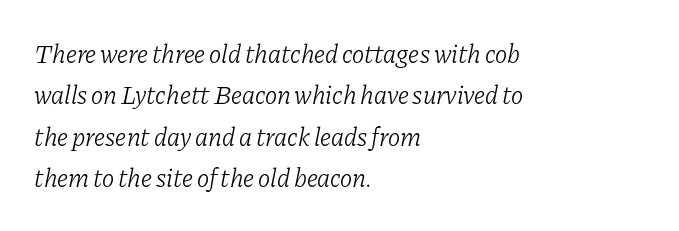
Q: Is the text bold? A: No.
Q: Is the text italic (slanted)? A: Yes, it leans right by about 11 degrees.
Q: Is the text underlined? A: No.
Q: How is the paragraph aligned? A: Left-aligned.
Q: Is the spacing between letters normal or unusually wide? A: Normal.
Q: Is the spacing between lines tight, normal or loose? A: Normal.
